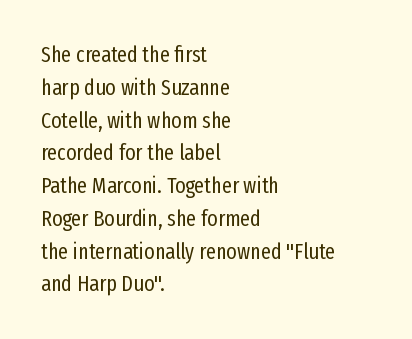
The image shows 22 px text type, upright; set left-aligned, normal line spacing (1.49x), normal letter spacing, not underlined.
